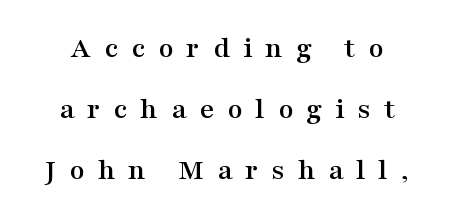
Q: Is the text italic (slanted)? A: No, it is upright.
Q: Is the typeface a serif or a sans-serif typeface? A: Serif.
Q: Is the text underlined? A: No.
Q: How is the paragraph aligned? A: Centered.
Q: Is the spacing between letters normal or unusually wide? A: Unusually wide.
Q: Is the spacing between lines tight, normal or loose? A: Loose.
Q: Width (condensed, normal, or wide)? A: Wide.
Q: Stroke contrast? A: Medium.
Q: x-height? A: Medium.
Q: Monospaced? A: No.
